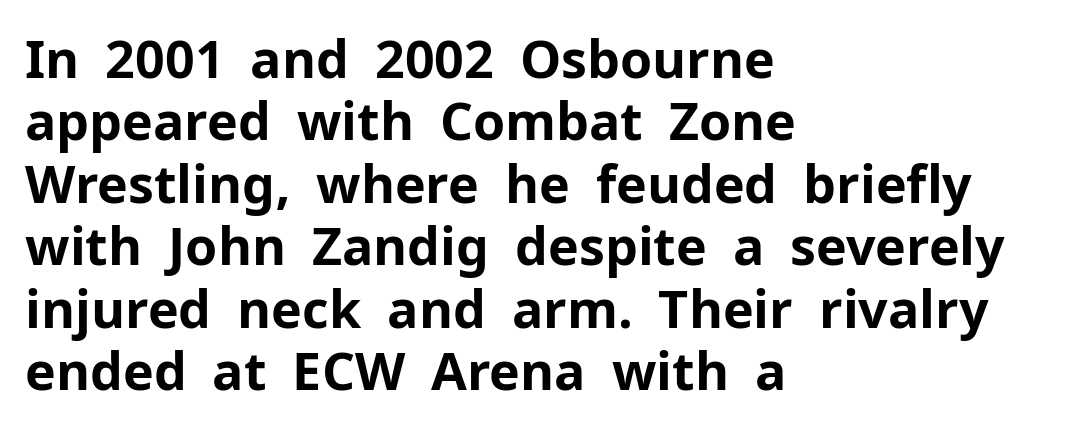
Tall strokes in this sample are plumb rather than angled. Descenders are the only things crossing below the line. Each line starts at the same left margin while the right side varies. The passage shown is typed in a proportional face where columns would drift.
